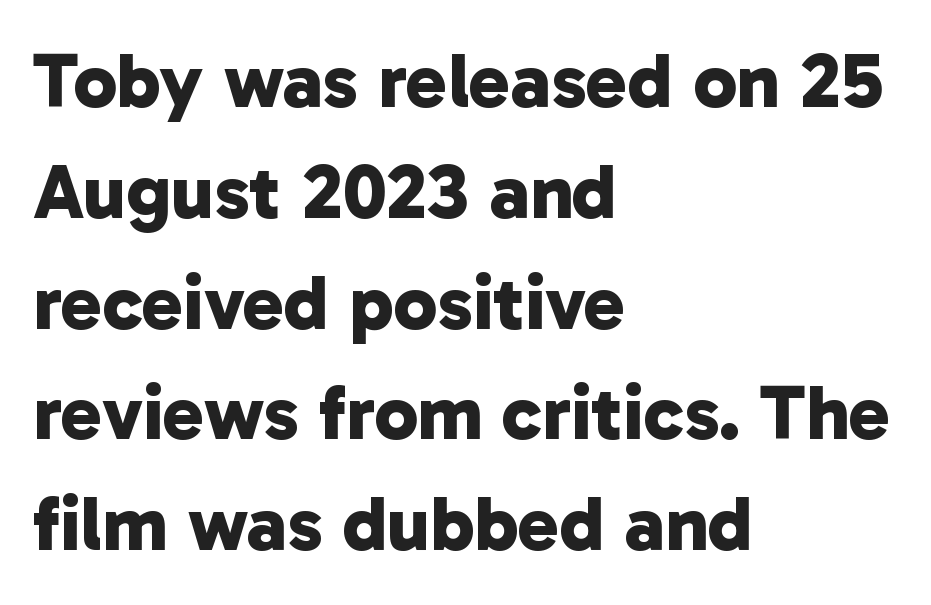
The typesetting leans heavy: a genuine bold. This block has exactly the height ordinary leading produces. Rule under the text: the space is simply empty. Think of a printed novel: that variable character pitch is what you see here. Classification — sans serif. In terms of letterspacing, this is plain default setting.
